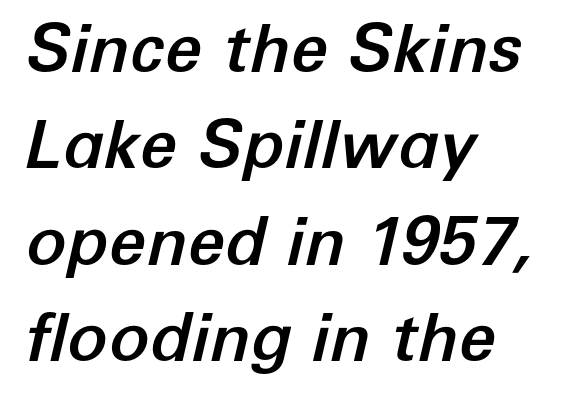
Q: Is the text italic (slanted)? A: Yes, it leans right by about 12 degrees.
Q: Is the text underlined? A: No.
Q: How is the paragraph aligned? A: Left-aligned.
Q: Is the spacing between letters normal or unusually wide? A: Normal.
Q: Is the spacing between lines tight, normal or loose? A: Normal.
Q: Width (condensed, normal, or wide)? A: Normal.
Q: Stroke contrast? A: Low.
Q: x-height? A: Medium.
Q: Monospaced? A: No.
